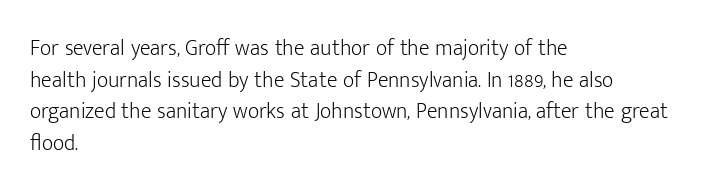
Q: Is the text bold? A: No.
Q: Is the text italic (slanted)? A: No, it is upright.
Q: Is the text underlined? A: No.
Q: How is the paragraph aligned? A: Left-aligned.
Q: Is the spacing between letters normal or unusually wide? A: Normal.
Q: Is the spacing between lines tight, normal or loose? A: Normal.
